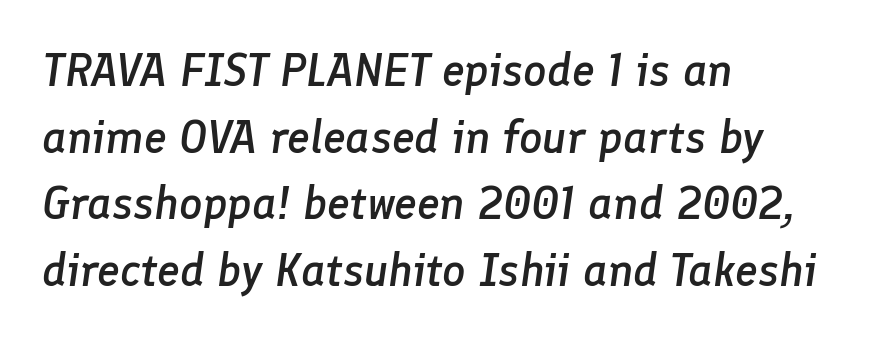
Does extra space separate the letters? No, they use regular spacing. Does the copy run flush right? No — it runs flush left. Regular leading. Looking at the ascenders, they clearly lean.
